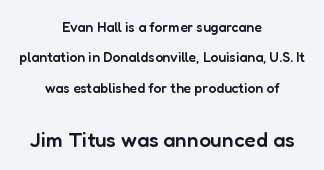
Nobody drew a line under any word here. One glance says open: line gaps are wider than usual. The block sitting lower on the canvas is the one with enlarged characters. There is no visible air inserted between adjacent glyphs. Typesetter's note: demi weight, one step under bold.
